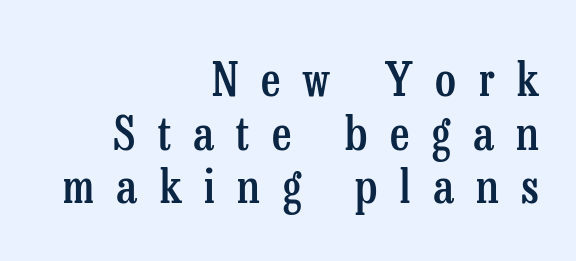
Q: Is the text bold? A: Semi-bold.
Q: Is the text italic (slanted)? A: No, it is upright.
Q: Is the typeface a serif or a sans-serif typeface? A: Serif.
Q: Is the text underlined? A: No.
Q: How is the paragraph aligned? A: Right-aligned.
Q: Is the spacing between letters normal or unusually wide? A: Unusually wide.
Q: Is the spacing between lines tight, normal or loose? A: Tight.
Q: Width (condensed, normal, or wide)? A: Condensed.
Q: Stroke contrast? A: Low.
Q: x-height? A: Medium.
Q: Monospaced? A: No.
